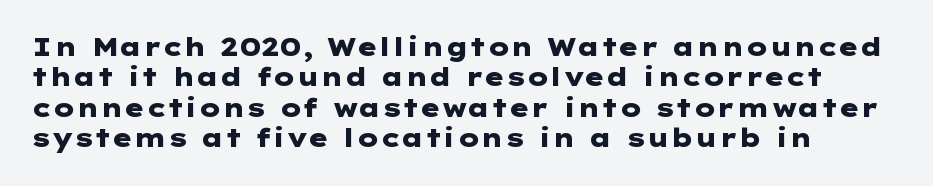
The image shows 25 px bold type, upright; set left-aligned, line spacing 1.22x, normal letter spacing, not underlined.
